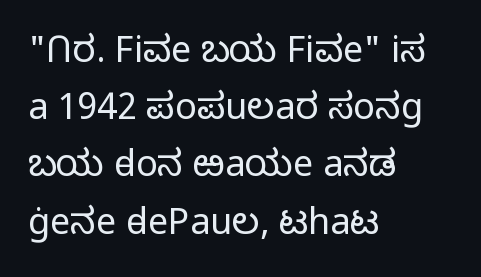
Q: Is the text bold? A: No.
Q: Is the text italic (slanted)? A: No, it is upright.
Q: Is the typeface a serif or a sans-serif typeface? A: Sans-serif.
Q: Is the text underlined? A: No.
Q: How is the paragraph aligned? A: Left-aligned.
Q: Is the spacing between letters normal or unusually wide? A: Normal.
Q: Is the spacing between lines tight, normal or loose? A: Normal.
Q: Width (condensed, normal, or wide)? A: Normal.
Q: Stroke contrast? A: Low.
Q: x-height? A: Medium.
Q: Monospaced? A: No.
